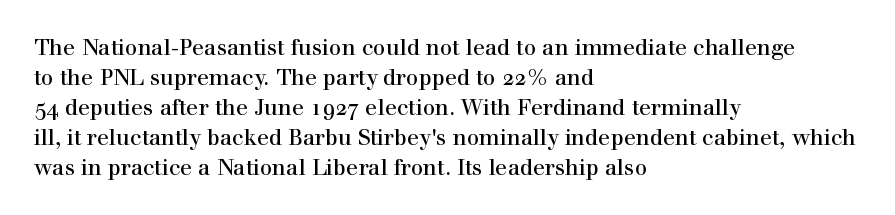
Decoration check: the copy has no underline. A roman cut, with each character standing at attention. The line-height multiplier appears to be the usual default. In CSS terms this would be text-align: left. Words appear dense and cohesive because spacing is normal.
